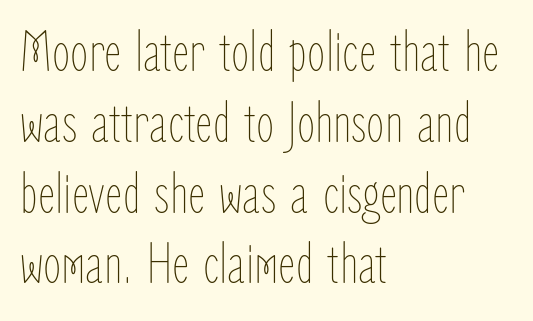
Q: Is the text bold? A: No.
Q: Is the text italic (slanted)? A: No, it is upright.
Q: Is the text underlined? A: No.
Q: How is the paragraph aligned? A: Left-aligned.
Q: Is the spacing between letters normal or unusually wide? A: Normal.
Q: Width (condensed, normal, or wide)? A: Condensed.
Q: Stroke contrast? A: Low.
Q: x-height? A: Medium.
Q: Monospaced? A: No.
